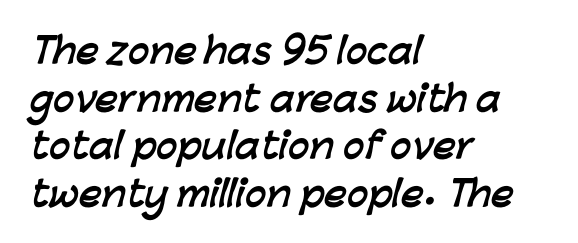
Q: Is the text bold? A: Yes.
Q: Is the typeface a serif or a sans-serif typeface? A: Sans-serif.
Q: Is the text underlined? A: No.
Q: How is the paragraph aligned? A: Left-aligned.
Q: Is the spacing between letters normal or unusually wide? A: Normal.
Q: Is the spacing between lines tight, normal or loose? A: Normal.
Q: Width (condensed, normal, or wide)? A: Normal.
Q: Stroke contrast? A: Low.
Q: x-height? A: Medium.
Q: Monospaced? A: No.
